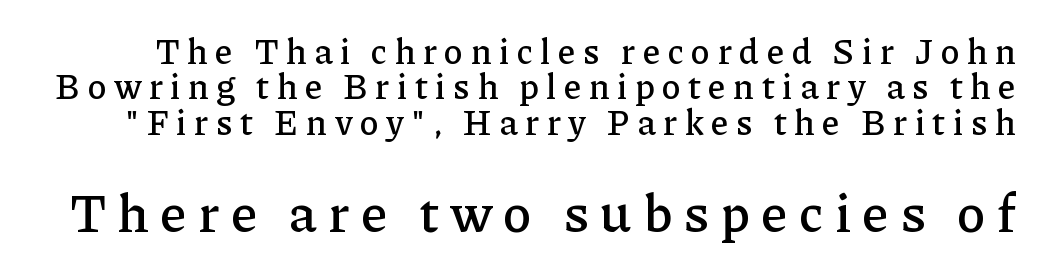
{"serif": "yes", "italic": "no", "width": "normal", "stroke_contrast": "low", "x_height": "medium", "monospaced": "no", "underline": "no", "line_spacing": "tight", "line_spacing_ratio": 1.01, "letter_spacing": "wide", "letter_spacing_em": 0.21, "larger_block": "second", "size_ratio": 1.51, "glyph_px": 53}
